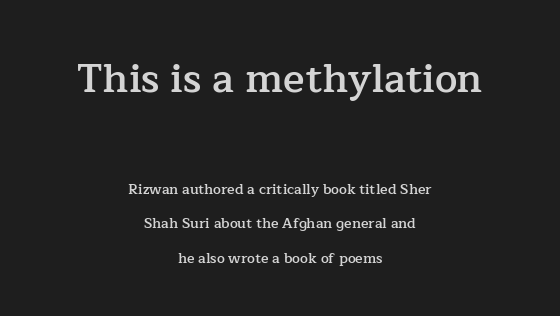
The image shows 40 px semibold serif type, upright; set centered, loose line spacing (2.47x), normal letter spacing, not underlined; the first (top) block is 2.86x larger; low stroke contrast and a medium x-height.
